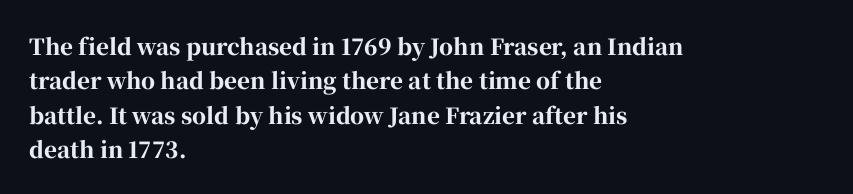
Upright lettering throughout. Just letters on the line, the space beneath them empty. The vertical gap from one line to the next is medium. Strong, thick strokes mark this as bold type. Short and long lines alike share a common starting point at left.
